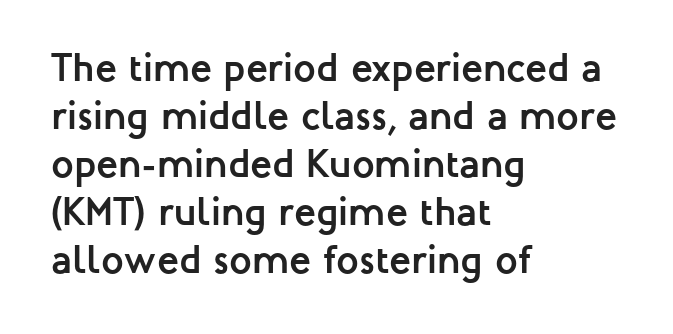
Q: Is the text bold? A: Yes.
Q: Is the text italic (slanted)? A: No, it is upright.
Q: Is the typeface a serif or a sans-serif typeface? A: Sans-serif.
Q: Is the text underlined? A: No.
Q: How is the paragraph aligned? A: Left-aligned.
Q: Is the spacing between letters normal or unusually wide? A: Normal.
Q: Width (condensed, normal, or wide)? A: Normal.
Q: Stroke contrast? A: Low.
Q: x-height? A: Medium.
Q: Monospaced? A: No.
